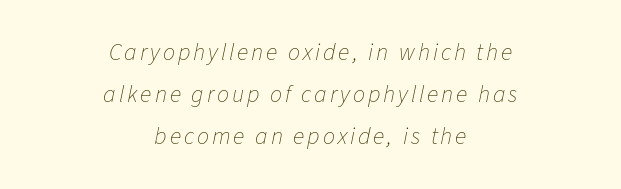
The image shows 24 px text type, italic (leaning right); set centered, line spacing 1.74x, not underlined.
